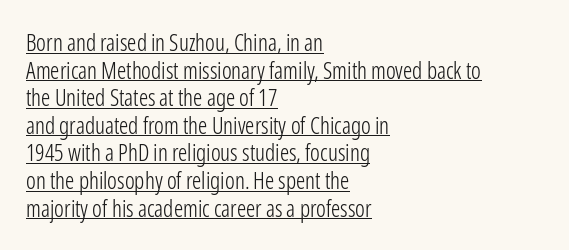
The passage shown has conventional tracking throughout. Underlining? Definitely there. Nothing heavy about these letters — not bold at all. Each line starts at the same left margin while the right side varies. Every stem runs plumb, perpendicular to the baseline.
